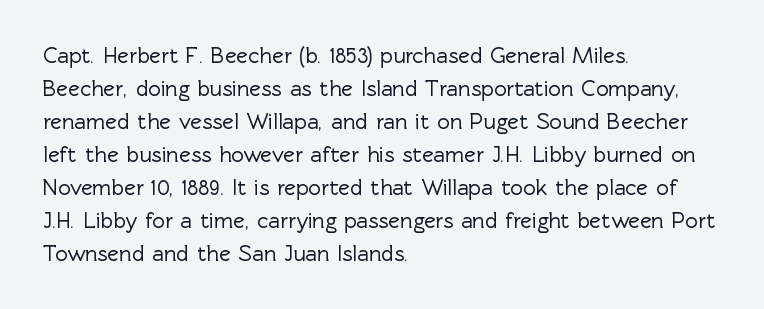
A clean baseline with only descenders dipping below it. Standard letterfit; no display-style spreading of the glyphs. Notice how descenders clear the ascenders below comfortably — that's standard leading. It's the straight-up-and-down kind of type. Does the copy run flush right? No — it runs flush left.
